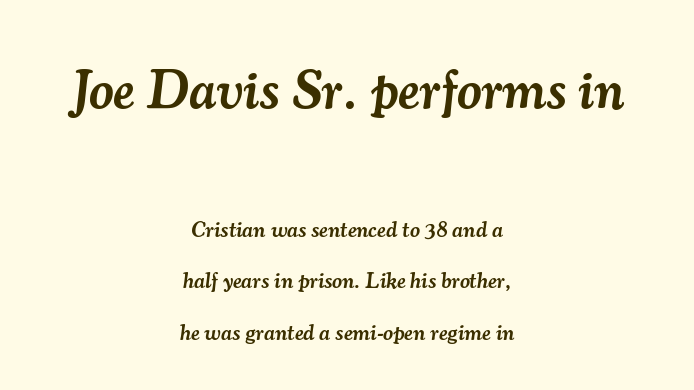
The image shows 54 px semibold serif type, italic (leaning right); set centered, loose line spacing (2.33x), normal letter spacing, not underlined; the first (top) block is 2.45x larger; medium stroke contrast and a small x-height.
